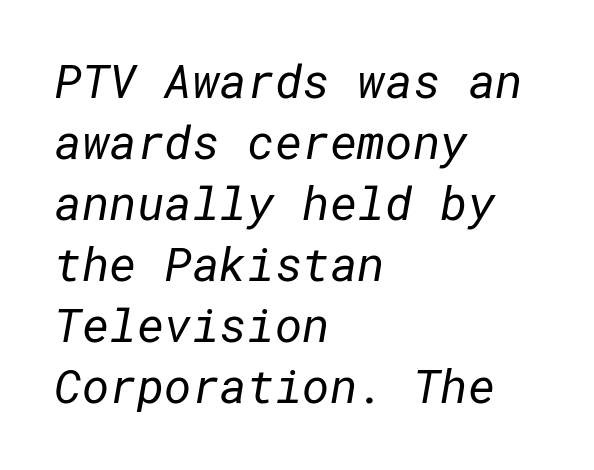
The image shows 47 px regular-weight sans-serif type; set left-aligned, normal line spacing (1.3x), normal letter spacing, not underlined; low stroke contrast and a medium x-height.
